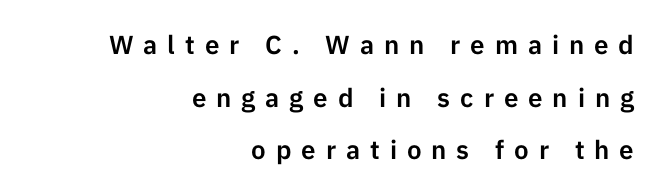
{"italic": "no", "underline": "no", "align": "right", "line_spacing": "loose", "line_spacing_ratio": 2.02, "letter_spacing": "wide", "letter_spacing_em": 0.38, "glyph_px": 26}
